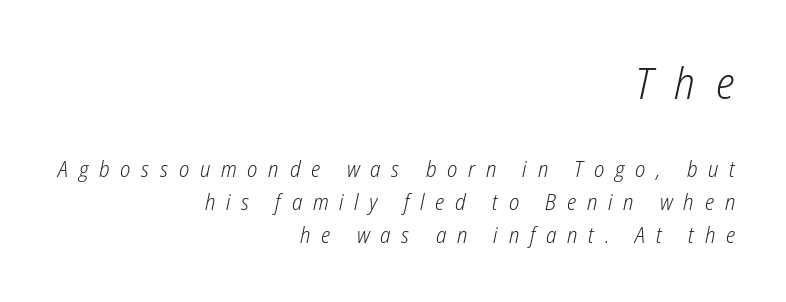
Q: Is the text bold? A: No.
Q: Is the text italic (slanted)? A: Yes, it leans right by about 12 degrees.
Q: Is the text underlined? A: No.
Q: How is the paragraph aligned? A: Right-aligned.
Q: Is the spacing between letters normal or unusually wide? A: Unusually wide.
Q: Is the spacing between lines tight, normal or loose? A: Normal.
Q: Which block of text is set in a larger size, the first (top) or the second (bottom)? A: The first (top) one.
Q: Width (condensed, normal, or wide)? A: Condensed.
Q: Stroke contrast? A: Low.
Q: x-height? A: Medium.
Q: Monospaced? A: No.
